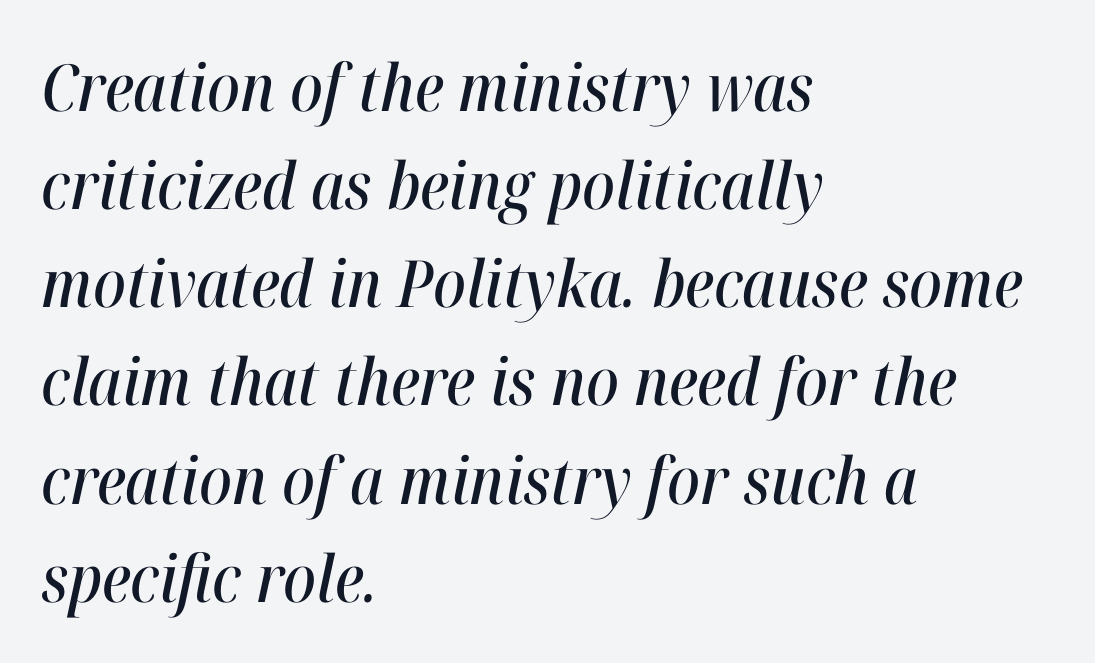
Proportional: the letters do not fall into vertical columns. Descender tails drop into unmarked territory. Where is the straight margin? On the left. Short note: letters normally spaced. The lines sit at an ordinary, default distance from one another.
